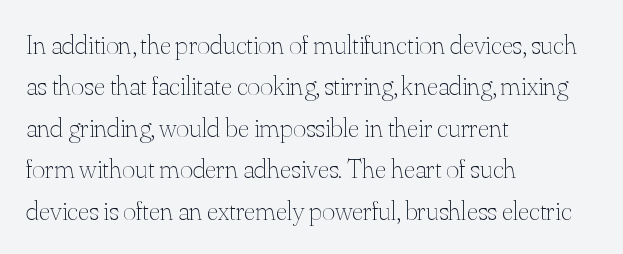
{"italic": "no", "bold": "no", "weight": "thin", "width": "normal", "stroke_contrast": "medium", "x_height": "small", "monospaced": "no", "underline": "no", "align": "left", "line_spacing": "normal", "line_spacing_ratio": 1.48, "letter_spacing": "normal", "letter_spacing_em": 0.0, "glyph_px": 28}
